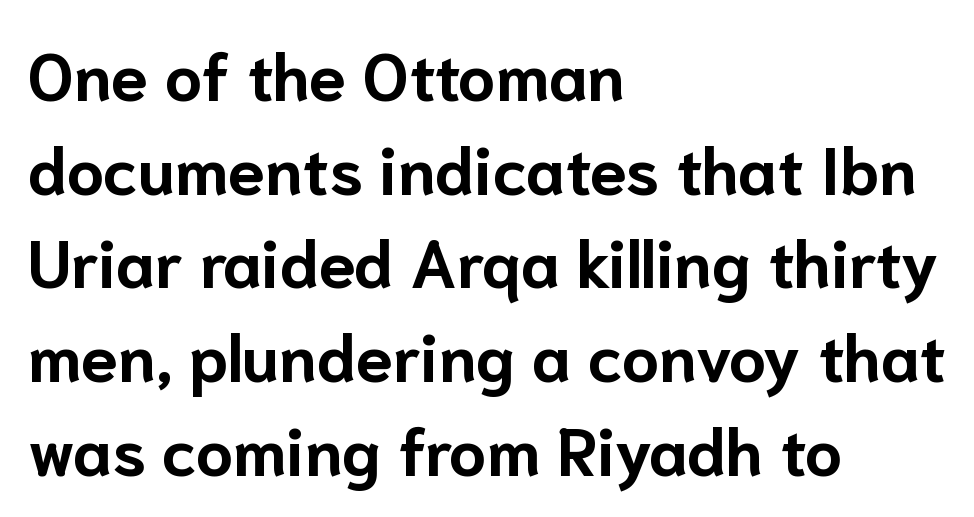
Unlike italic type, these characters show no tilt at all. A clean baseline with only descenders dipping below it. The passage shown is typeset with a sans-serif family. Caption: bold face, heavy strokes.
